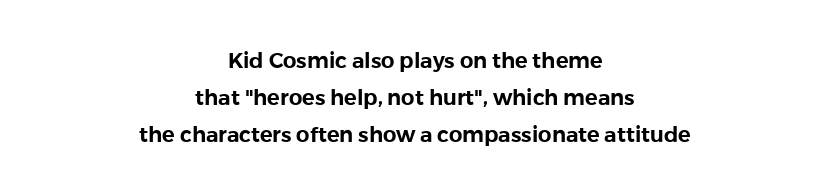
Does the copy run flush right? No — it is centered line by line. Inter-character spacing is left at the font's built-in metrics. Just letters on the line, the space beneath them empty. Rendered with straight, roman letterforms.
